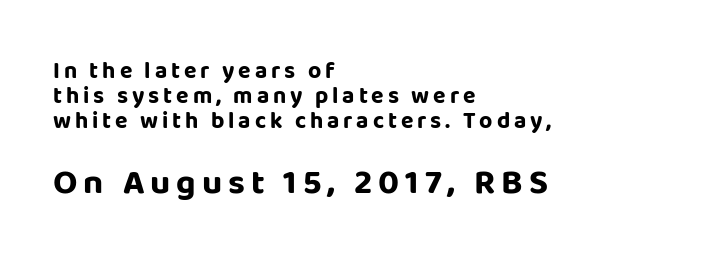
Classification — sans serif. Is this a fixed-width face? No — the glyphs have proportional, varying widths. Its strokes are broad and dark, the hallmark of bold type. Which of the two is more prominent by size? The second, at the bottom.
